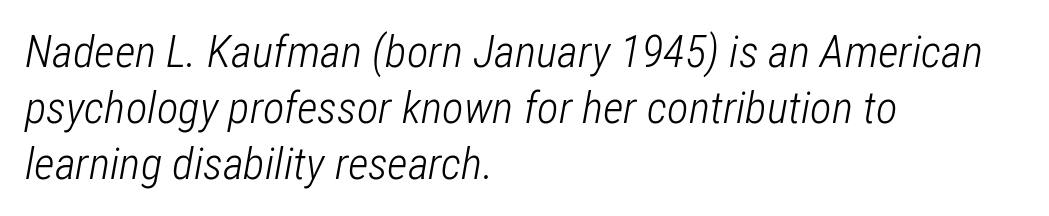
The passage shown is typed in a proportional face where columns would drift. Evenly set lines give the paragraph a standard silhouette. The typesetter chose a ragged-right arrangement here. This rendering leaves character spacing at its baseline value.
